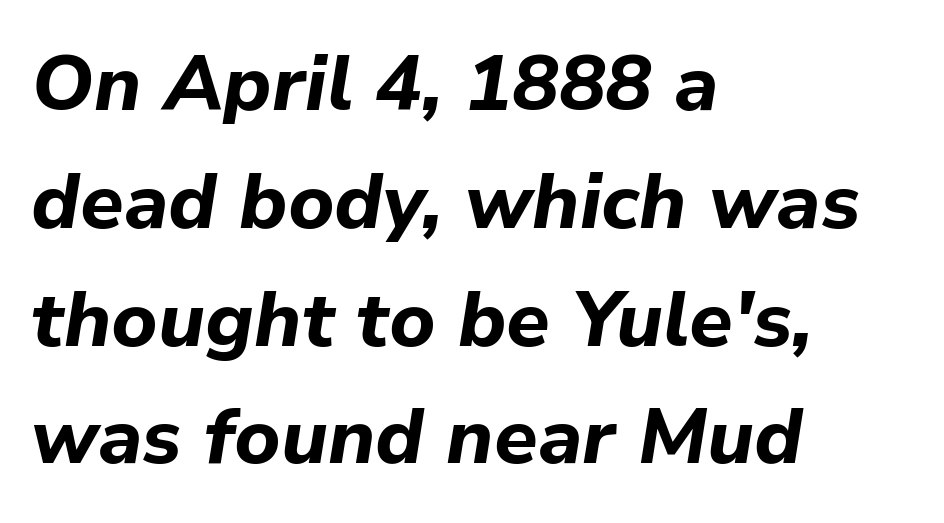
The gaps between neighbouring characters are ordinary and unremarkable. Descenders are the only things crossing below the line. A dark, heavy texture on the line: the type is bold. Notice how the stems are inclined rather than vertical — that's the hallmark of italics. Compared with a centered layout, this one pins lines to the left instead.
